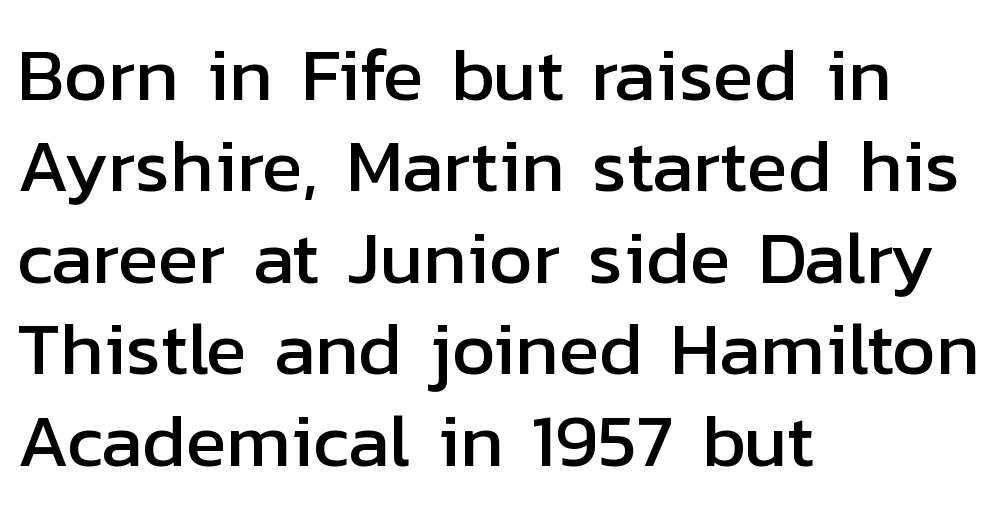
In terms of letterform style, serifs are entirely absent. Here the designer chose a conventional face with non-uniform glyph widths. Any mark beneath the type? The region is blank. It's the straight-up-and-down kind of type. Left-aligned paragraph, ragged on the right. The letterforms sit shoulder to shoulder at normal distance.
